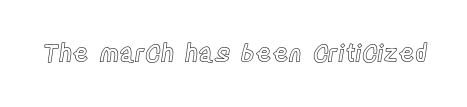
{"underline": "no", "letter_spacing": "normal", "letter_spacing_em": 0.0, "glyph_px": 24}
